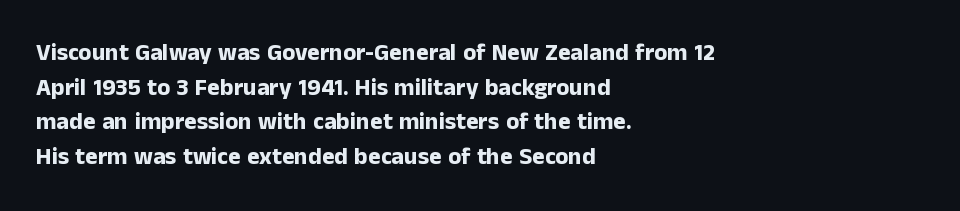
Rule under the text: the space is simply empty. Nothing unusual about the tracking: characters are spaced as the font intends. Leading: standard. This sample uses an upright cut, with every glyph sitting square on the baseline. Set as a true bold cut, around the 700 mark. Line beginnings align vertically; line endings do not.
